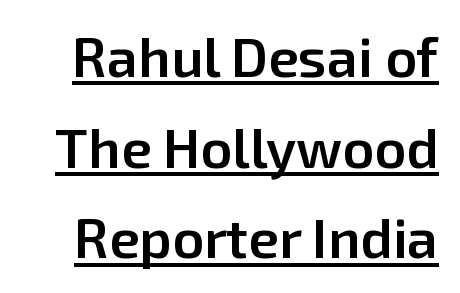
{"serif": "no", "italic": "no", "bold": "semi", "weight": "semibold", "width": "normal", "stroke_contrast": "low", "x_height": "medium", "monospaced": "no", "underline": "yes", "line_spacing": "normal", "line_spacing_ratio": 1.65, "letter_spacing": "normal", "letter_spacing_em": 0.0, "glyph_px": 55}
